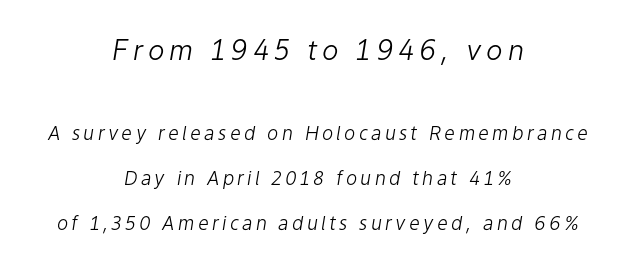
Honestly, there is no underline to notice here at all. Weight: not bold — regular or lighter. The face used here is proportionally spaced, like ordinary book or web type. In this sample the first text group is rendered at the bigger scale. The passage shown leans; its letterforms are oblique.
